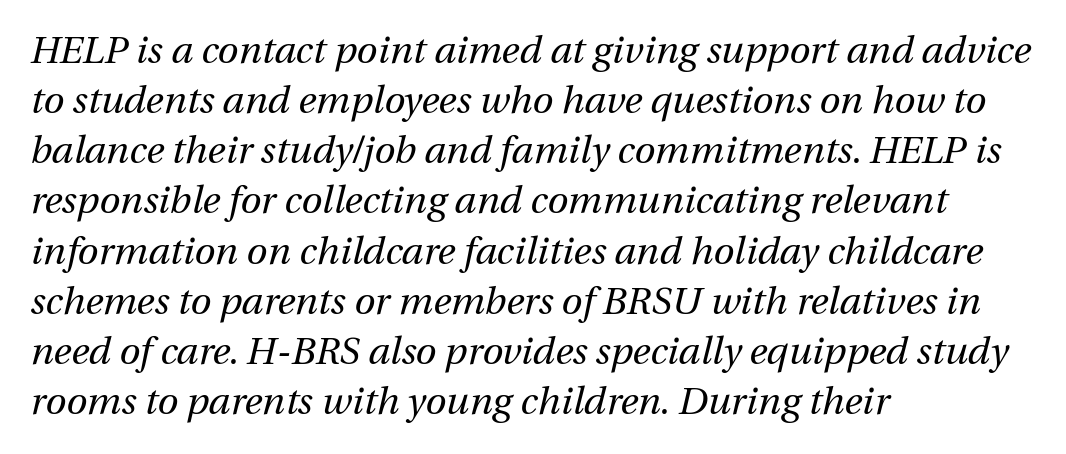
Q: Is the text bold? A: No.
Q: Is the text italic (slanted)? A: Yes, it leans right by about 12 degrees.
Q: Is the text underlined? A: No.
Q: How is the paragraph aligned? A: Left-aligned.
Q: Is the spacing between letters normal or unusually wide? A: Normal.
Q: Is the spacing between lines tight, normal or loose? A: Normal.
Q: Width (condensed, normal, or wide)? A: Normal.
Q: Stroke contrast? A: Medium.
Q: x-height? A: Medium.
Q: Monospaced? A: No.
